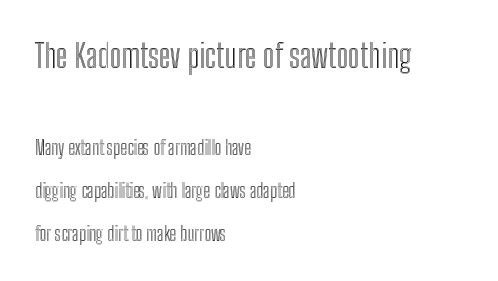
{"italic": "no", "width": "condensed", "x_height": "medium", "monospaced": "no", "underline": "no", "align": "left", "line_spacing": "loose", "line_spacing_ratio": 2.26, "letter_spacing": "normal", "letter_spacing_em": 0.0, "larger_block": "first", "size_ratio": 1.74, "glyph_px": 33}
